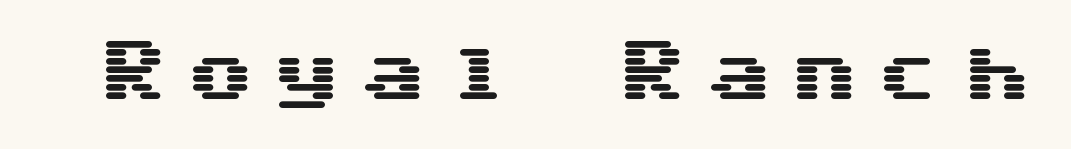
The image shows 68 px wide sans-serif type, upright, monospaced; set unusually wide letter spacing (+0.27 em), not underlined; medium stroke contrast and a medium x-height.
